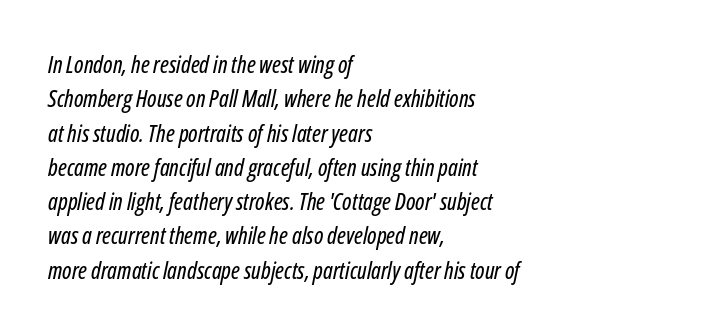
Q: Is the text italic (slanted)? A: Yes, it leans right by about 12 degrees.
Q: Is the text underlined? A: No.
Q: How is the paragraph aligned? A: Left-aligned.
Q: Is the spacing between letters normal or unusually wide? A: Normal.
Q: Is the spacing between lines tight, normal or loose? A: Normal.
